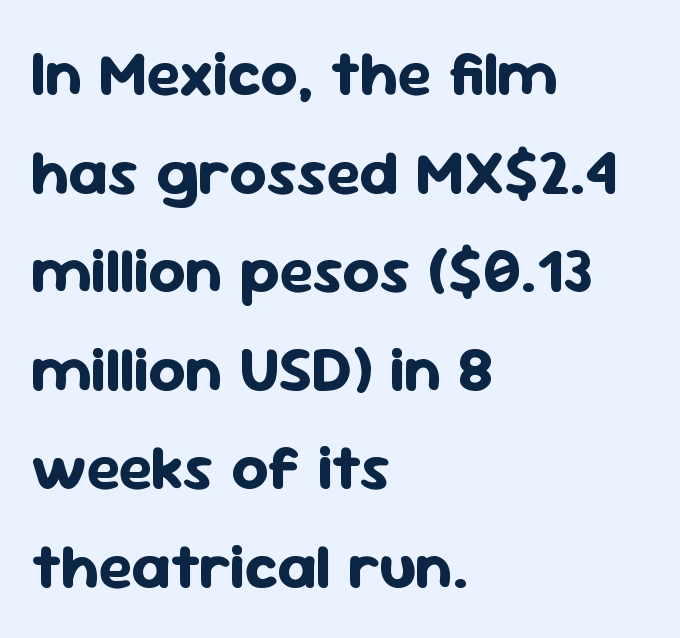
Typographically, this falls in the sans-serif category. Rendered with straight, roman letterforms. The rendering keeps characters at their native spacing. Note the varied advance widths — an 'i' is clearly narrower than an 'm'. Heft: maximum for text — a bold.
